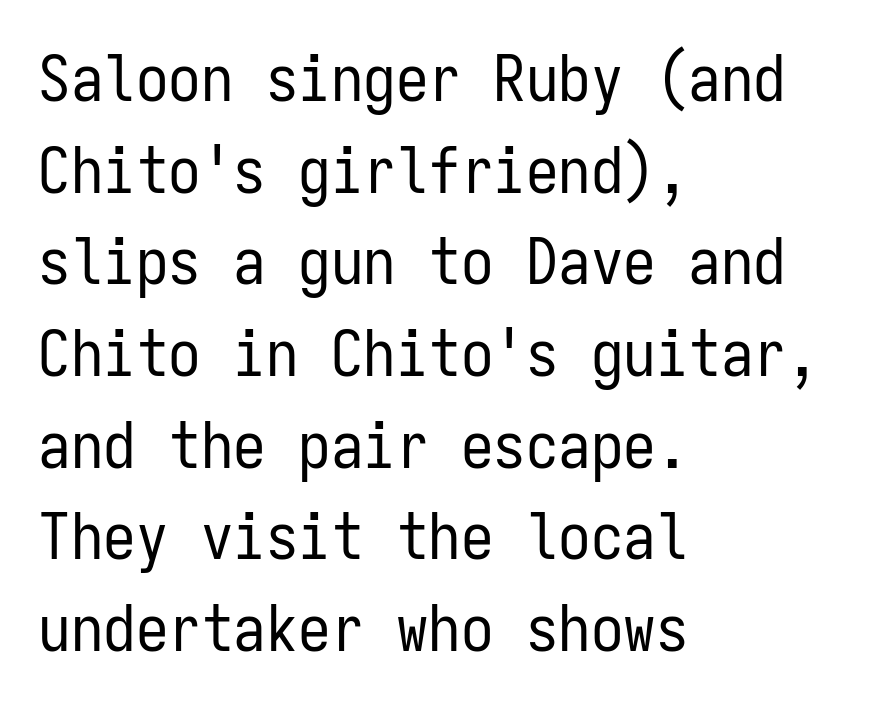
No feet cap the strokes, marking this as sans-serif type. Italic: no, the glyphs are upright roman. The passage shown is not underscored anywhere. The lines sit at an ordinary, default distance from one another. Line beginnings align vertically; line endings do not.
